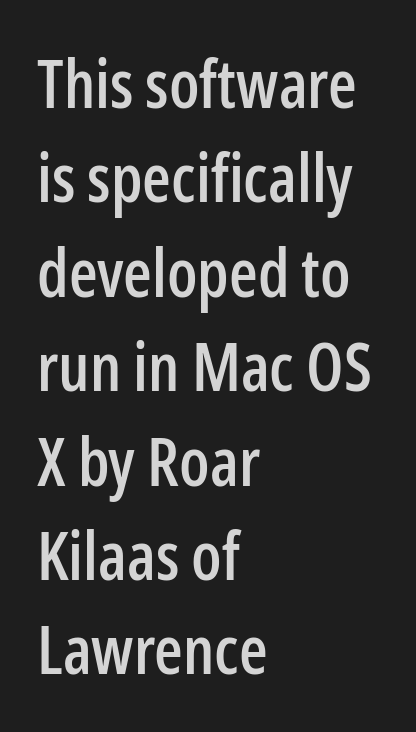
The image shows 66 px condensed sans-serif type, upright; set left-aligned, normal line spacing (1.43x), normal letter spacing, not underlined; low stroke contrast and a medium x-height.
